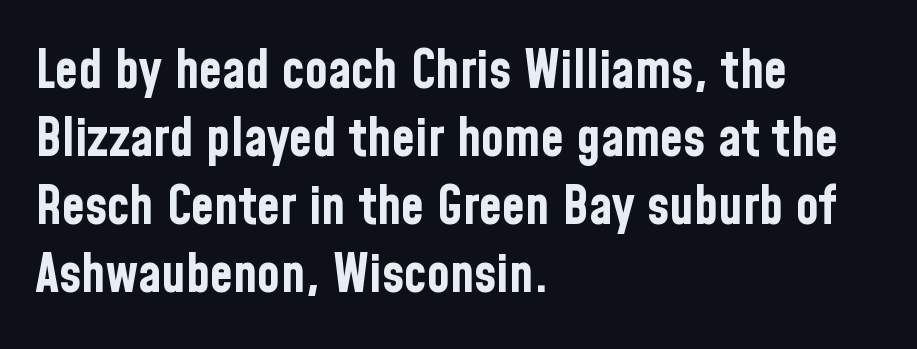
The image shows 53 px bold, condensed sans-serif type, upright; set left-aligned, normal line spacing (1.28x), normal letter spacing, not underlined; low stroke contrast and a medium x-height.
